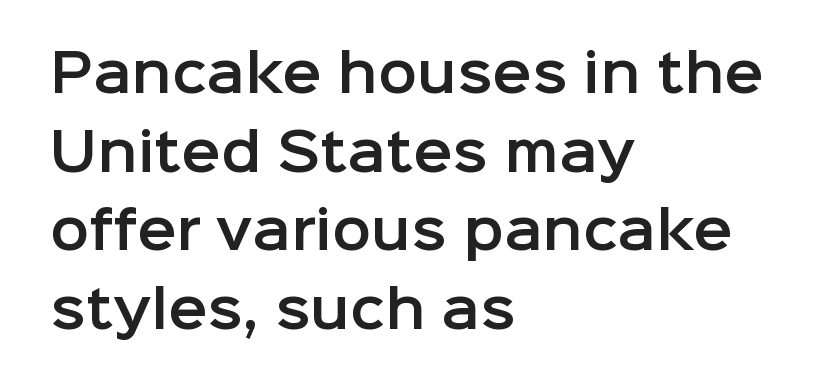
The image shows 52 px sans-serif type, upright; set left-aligned, normal line spacing (1.51x), normal letter spacing, not underlined; low stroke contrast and a medium x-height.
